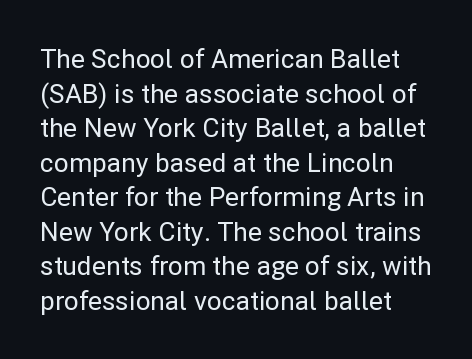
Q: Is the text italic (slanted)? A: No, it is upright.
Q: Is the text underlined? A: No.
Q: How is the paragraph aligned? A: Left-aligned.
Q: Is the spacing between letters normal or unusually wide? A: Normal.
Q: Is the spacing between lines tight, normal or loose? A: Normal.
